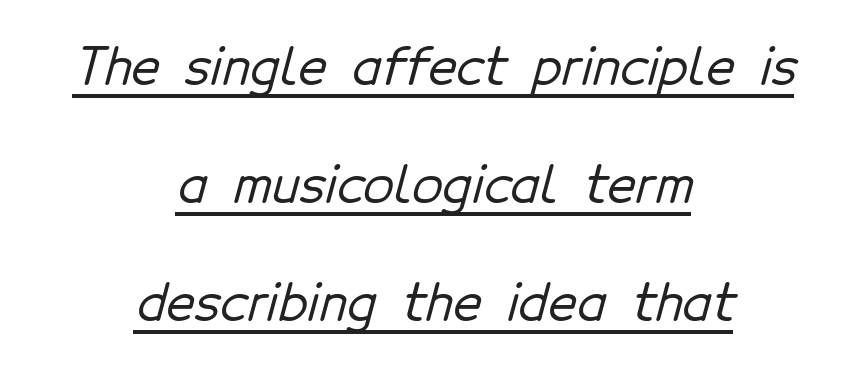
Unlike a traditional serif, this face leaves its strokes unadorned. The letters advance in unequal steps, a hallmark of proportional type. There is no visible air inserted between adjacent glyphs. Does a line run under the words? Yes, clearly. If you measured baseline to baseline, you'd find a long distance. In CSS terms this would be text-align: center.
